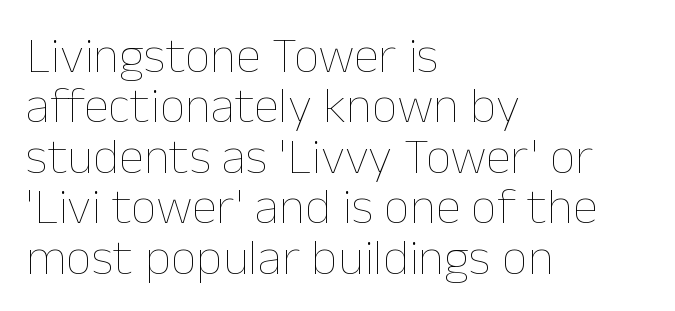
If you drew a ruler down the left edge, every line would touch it. Beneath every word, the page is bare. Default kerning and tracking; the words read as compact shapes. The letters stand upright; this is a roman face.
